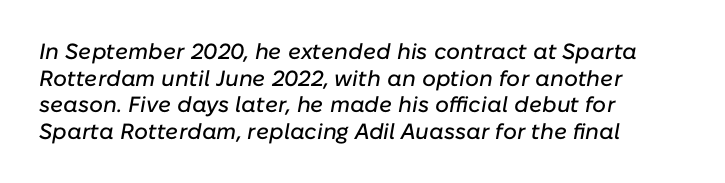
Italic: yes, the glyphs are oblique. Alignment: flush left. No extra tracking has been applied to these lines. Underlining? Definitely not there.
